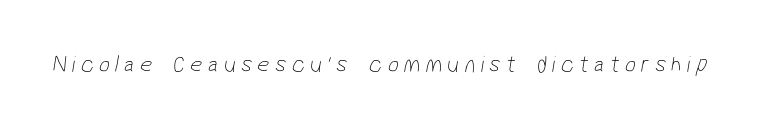
Q: Is the text bold? A: No.
Q: Is the text underlined? A: No.
Q: Is the spacing between letters normal or unusually wide? A: Unusually wide.
